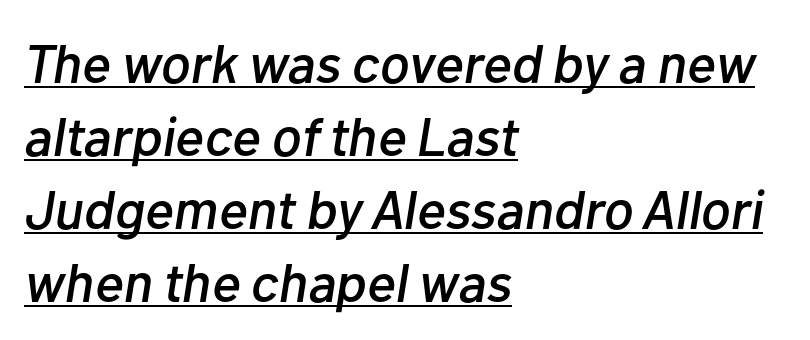
The passage shown is typed in a proportional face where columns would drift. Where is the straight margin? On the left. Does extra space separate the letters? No, they use regular spacing. The vertical gap from one line to the next is medium.
